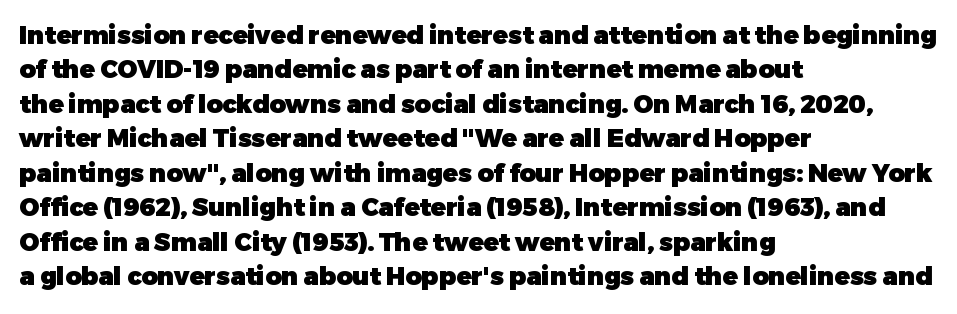
Q: Is the text bold? A: Yes.
Q: Is the text italic (slanted)? A: No, it is upright.
Q: Is the text underlined? A: No.
Q: How is the paragraph aligned? A: Left-aligned.
Q: Is the spacing between letters normal or unusually wide? A: Normal.
Q: Is the spacing between lines tight, normal or loose? A: Normal.
